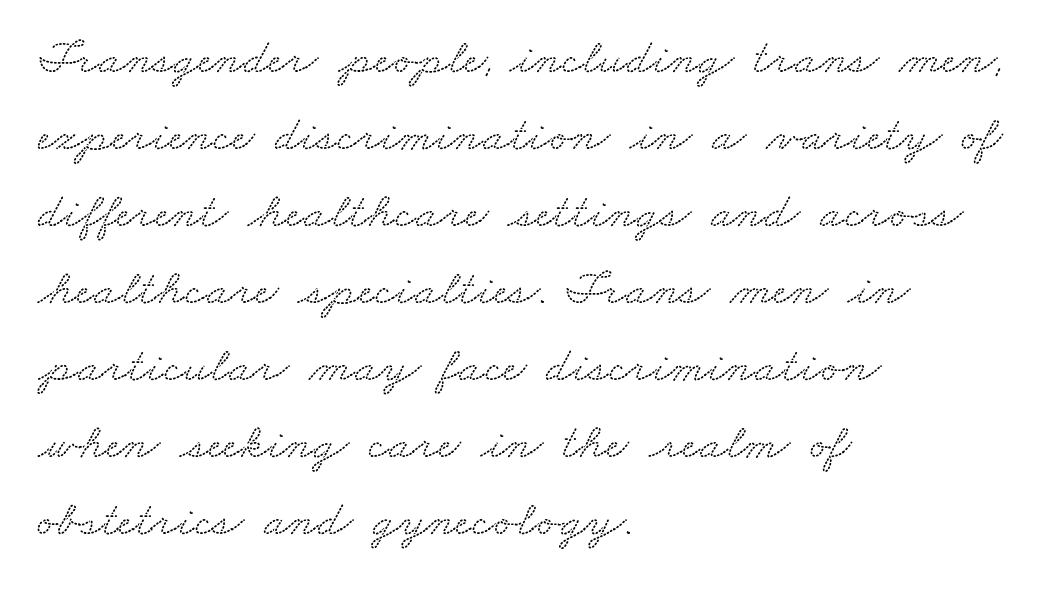
The image shows 50 px wide serif type; set left-aligned, normal line spacing (1.54x), normal letter spacing, not underlined; low stroke contrast and a small x-height.
